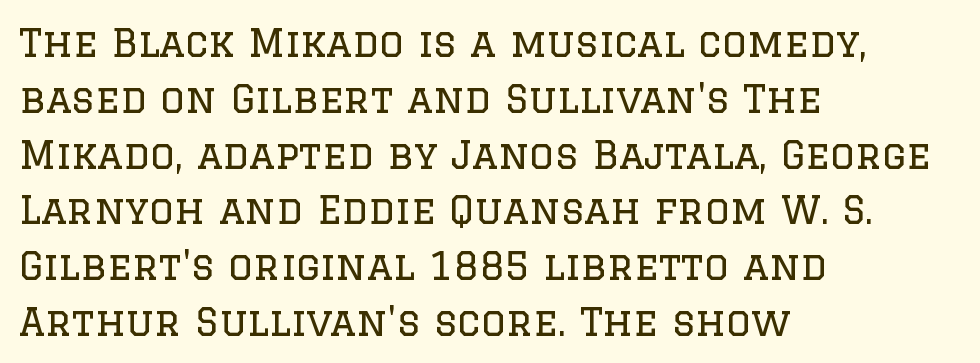
Each letter keeps its own natural width here, so spacing adapts to shape. The vertical gap from one line to the next is medium. The rendering anchors every line to the left-hand side. To sum up the face: it has serifs.
